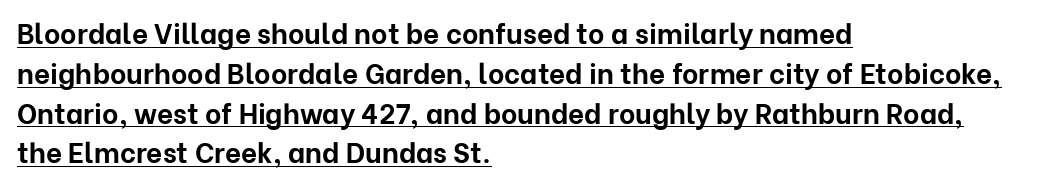
The typography opts for an upright posture over an oblique one. Note: no serifs on the glyphs. Looks like regular typesetting: each glyph gets only the width it needs. The rendering anchors every line to the left-hand side. The face used here has the dense, thick strokes of a bold. Quick note: interline space is typical.
